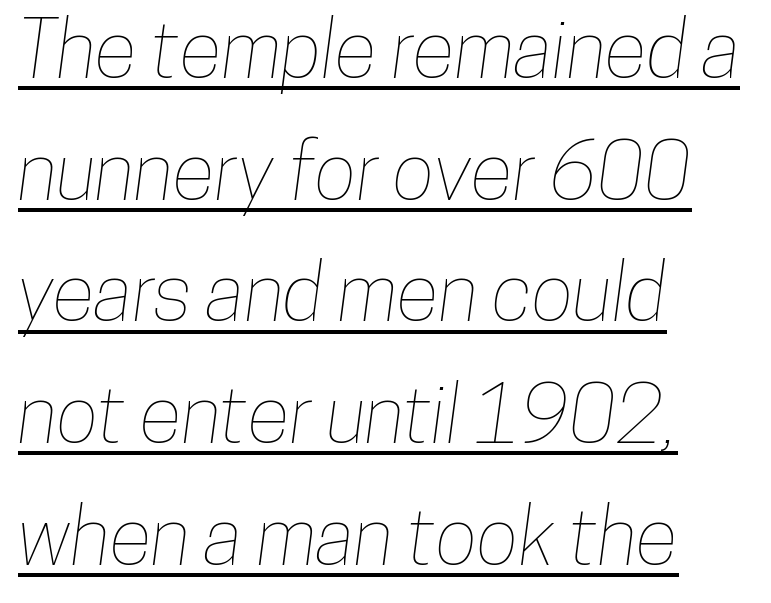
{"width": "condensed", "stroke_contrast": "low", "x_height": "medium", "monospaced": "no", "underline": "yes", "align": "left", "line_spacing": "normal", "line_spacing_ratio": 1.54, "letter_spacing": "normal", "letter_spacing_em": 0.0, "glyph_px": 79}
